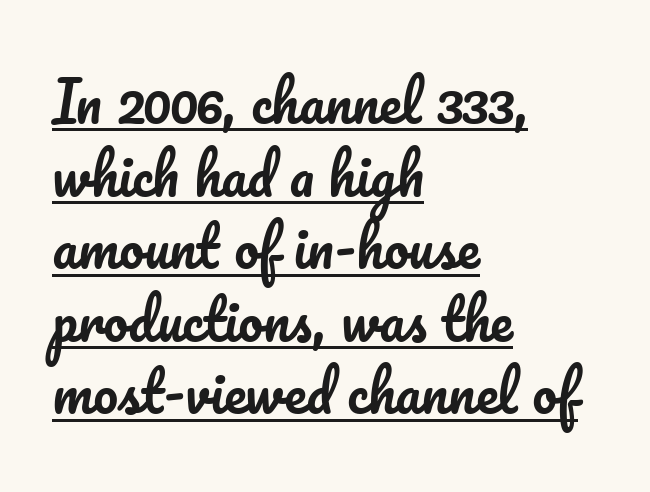
The image shows 55 px text type; set left-aligned, normal line spacing (1.32x), normal letter spacing, underlined; low stroke contrast and a small x-height.
